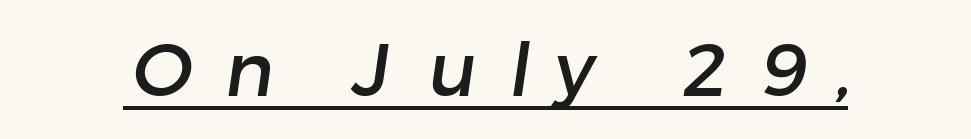
Q: Is the typeface a serif or a sans-serif typeface? A: Sans-serif.
Q: Is the text underlined? A: Yes.
Q: Is the spacing between letters normal or unusually wide? A: Unusually wide.
Q: Width (condensed, normal, or wide)? A: Normal.
Q: Stroke contrast? A: Low.
Q: x-height? A: Medium.
Q: Monospaced? A: No.
